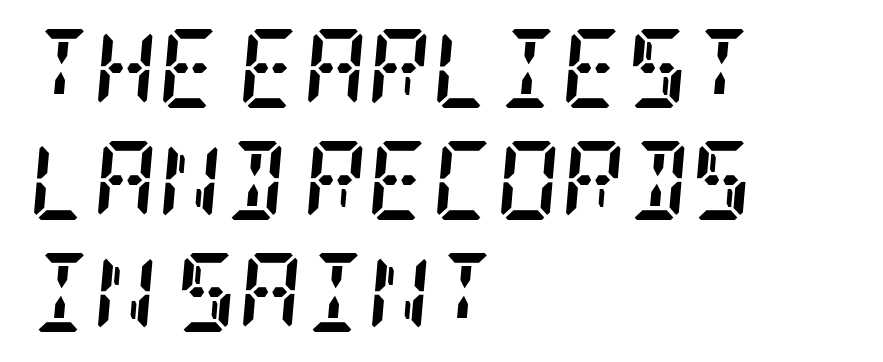
{"serif": "yes", "italic": "yes", "lean": "right", "slant_degrees": 5, "bold": "yes", "weight": "semibold", "width": "condensed", "stroke_contrast": "low", "x_height": "large", "underline": "no", "align": "left", "line_spacing": "normal", "line_spacing_ratio": 1.42, "letter_spacing": "normal", "letter_spacing_em": 0.0, "glyph_px": 79}
